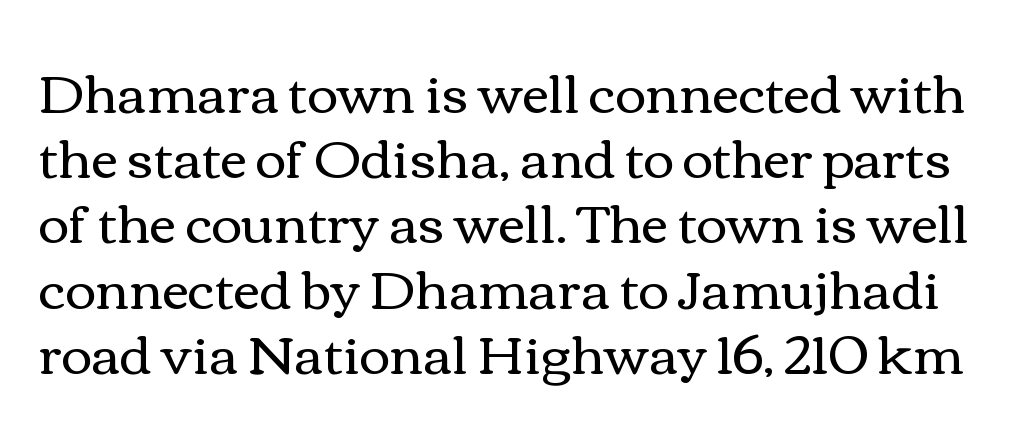
{"italic": "no", "bold": "no", "weight": "regular", "width": "wide", "x_height": "medium", "monospaced": "no", "underline": "no", "line_spacing_ratio": 1.23, "letter_spacing": "normal", "letter_spacing_em": 0.0, "glyph_px": 53}
